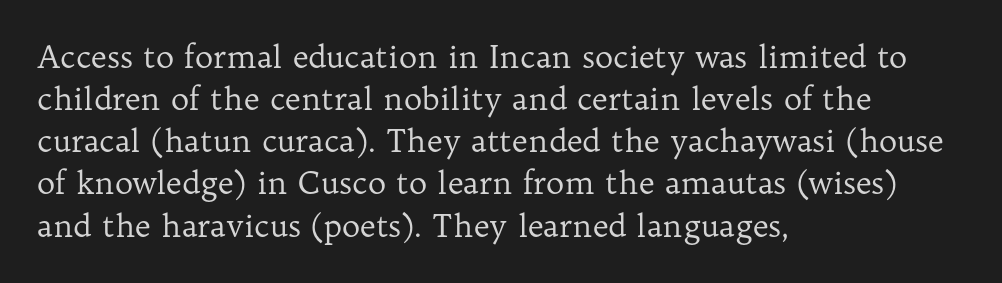
The image shows 31 px regular-weight serif type, upright; set left-aligned, normal line spacing (1.36x), normal letter spacing, not underlined; low stroke contrast and a medium x-height.
